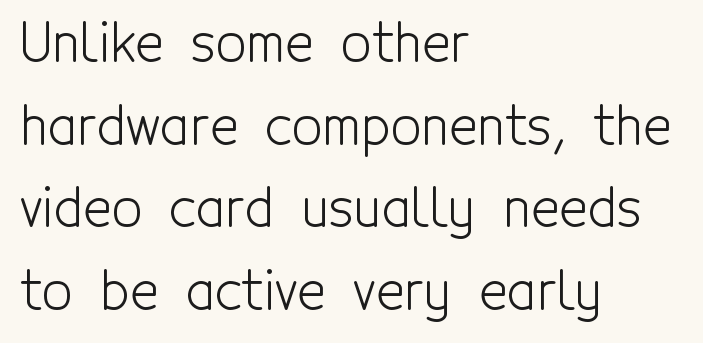
Note: no serifs on the glyphs. Vertical stems look standard width or narrower in stroke. You could not count columns in this text — the font is proportionally spaced. The axis of the letterforms is exactly vertical. The glyphs are unaccompanied by any horizontal stroke below them.
